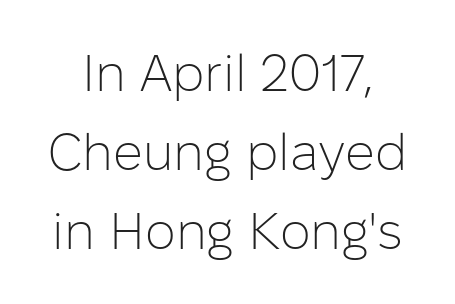
The zone under the glyphs is completely vacant. The passage is arranged like a title page — every line centered. This sample uses plain, unmodified letter spacing. Rendered with straight, roman letterforms.
